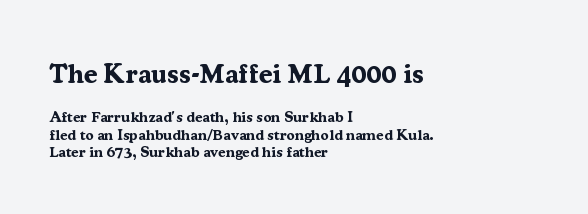
The image shows 27 px bold type, upright; set left-aligned, line spacing 1.19x, normal letter spacing, not underlined; the first (top) block is 1.8x larger.
